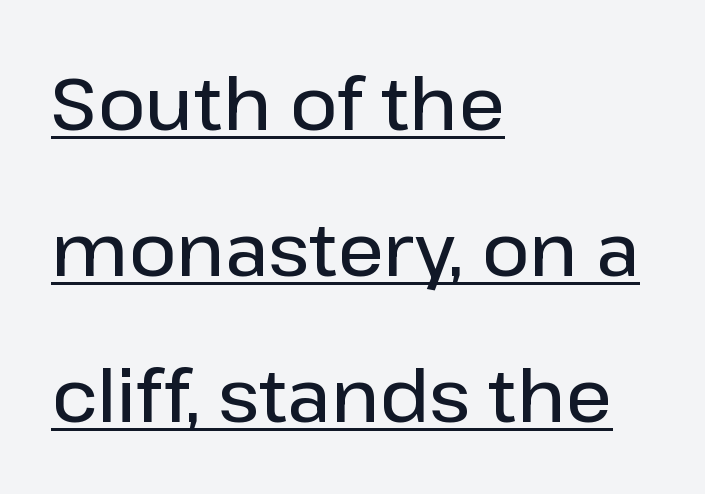
{"serif": "no", "italic": "no", "bold": "semi", "weight": "semibold", "width": "normal", "stroke_contrast": "low", "x_height": "medium", "monospaced": "no", "underline": "yes", "align": "left", "line_spacing": "loose", "line_spacing_ratio": 2.0, "letter_spacing": "normal", "letter_spacing_em": 0.0, "glyph_px": 73}
